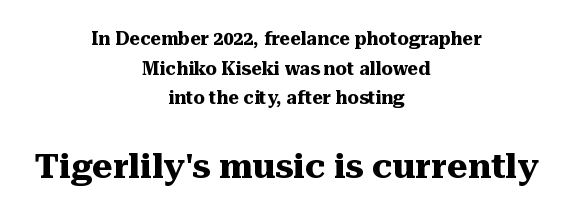
If you folded the block vertically in half, each line would mirror itself in length. Looks like regular typesetting: each glyph gets only the width it needs. Characters follow at the spacing the type designer built in. Regular leading.
